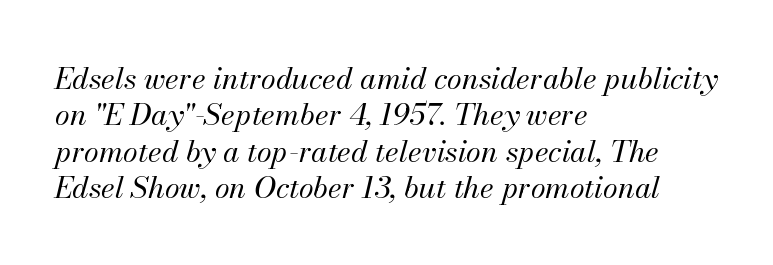
{"italic": "yes", "lean": "right", "slant_degrees": 13, "bold": "no", "weight": "regular", "width": "normal", "stroke_contrast": "medium", "x_height": "small", "monospaced": "no", "underline": "no", "align": "left", "line_spacing_ratio": 1.21, "letter_spacing": "normal", "letter_spacing_em": 0.0, "glyph_px": 30}
